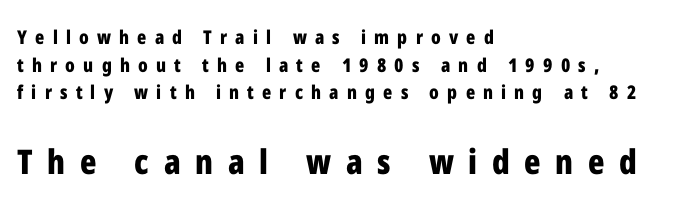
Q: Is the text bold? A: Yes.
Q: Is the text italic (slanted)? A: No, it is upright.
Q: Is the typeface a serif or a sans-serif typeface? A: Sans-serif.
Q: Is the text underlined? A: No.
Q: How is the paragraph aligned? A: Left-aligned.
Q: Is the spacing between letters normal or unusually wide? A: Unusually wide.
Q: Is the spacing between lines tight, normal or loose? A: Normal.
Q: Which block of text is set in a larger size, the first (top) or the second (bottom)? A: The second (bottom) one.
Q: Width (condensed, normal, or wide)? A: Condensed.
Q: Stroke contrast? A: Low.
Q: x-height? A: Medium.
Q: Monospaced? A: No.
